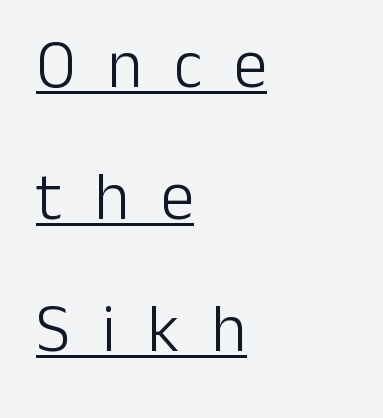
{"serif": "no", "italic": "no", "bold": "no", "weight": "light", "width": "normal", "stroke_contrast": "low", "x_height": "medium", "monospaced": "no", "underline": "yes", "align": "left", "line_spacing": "loose", "line_spacing_ratio": 1.97, "letter_spacing": "wide", "letter_spacing_em": 0.47, "glyph_px": 67}
